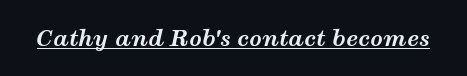
{"italic": "yes", "lean": "right", "slant_degrees": 12, "bold": "yes", "underline": "yes", "letter_spacing": "normal", "letter_spacing_em": 0.0, "glyph_px": 22}
